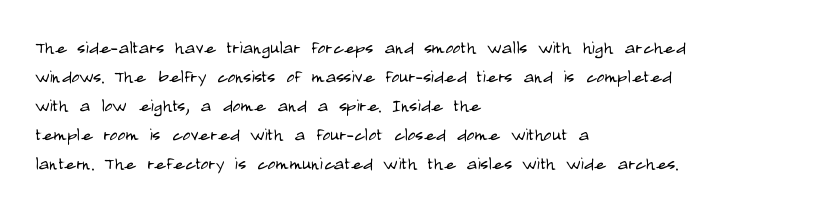
{"italic": "no", "bold": "no", "underline": "no", "align": "left", "line_spacing": "normal", "line_spacing_ratio": 1.32, "letter_spacing": "normal", "letter_spacing_em": 0.0, "glyph_px": 22}
